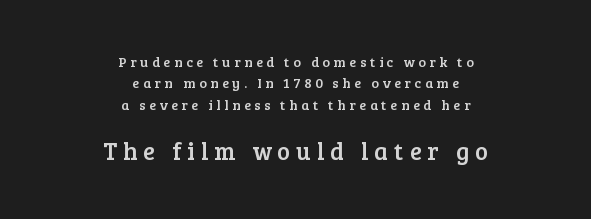
{"italic": "no", "underline": "no", "align": "center", "line_spacing": "normal", "line_spacing_ratio": 1.52, "letter_spacing": "wide", "letter_spacing_em": 0.26, "larger_block": "second", "size_ratio": 1.71, "glyph_px": 24}
